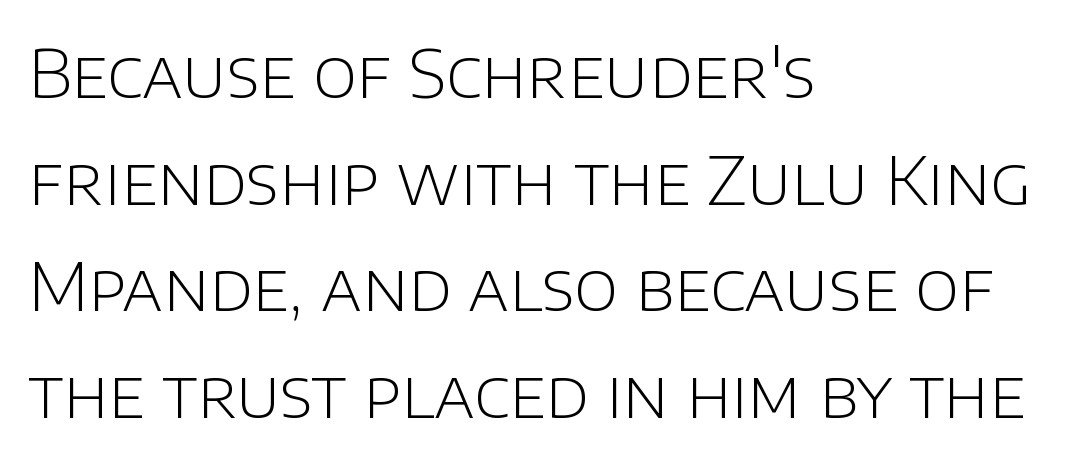
Q: Is the text bold? A: No.
Q: Is the text italic (slanted)? A: No, it is upright.
Q: Is the typeface a serif or a sans-serif typeface? A: Sans-serif.
Q: Is the text underlined? A: No.
Q: How is the paragraph aligned? A: Left-aligned.
Q: Is the spacing between letters normal or unusually wide? A: Normal.
Q: Is the spacing between lines tight, normal or loose? A: Normal.
Q: Width (condensed, normal, or wide)? A: Normal.
Q: Stroke contrast? A: Low.
Q: x-height? A: Large.
Q: Monospaced? A: No.
